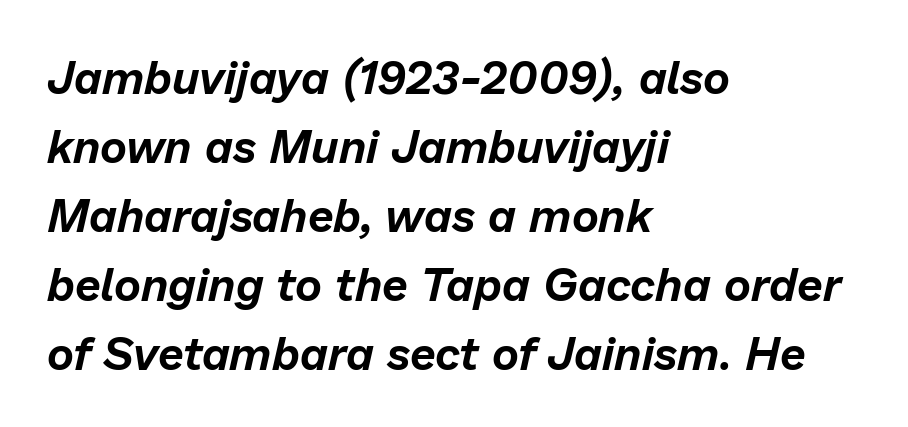
The face used here has a pronounced slope to its letters. Line spacing here is normal. Check under the words: just untouched page. Caption: standard tracking, unaltered. The paragraph has a hard left edge and a soft right edge. Each letter keeps its own natural width here, so spacing adapts to shape.
